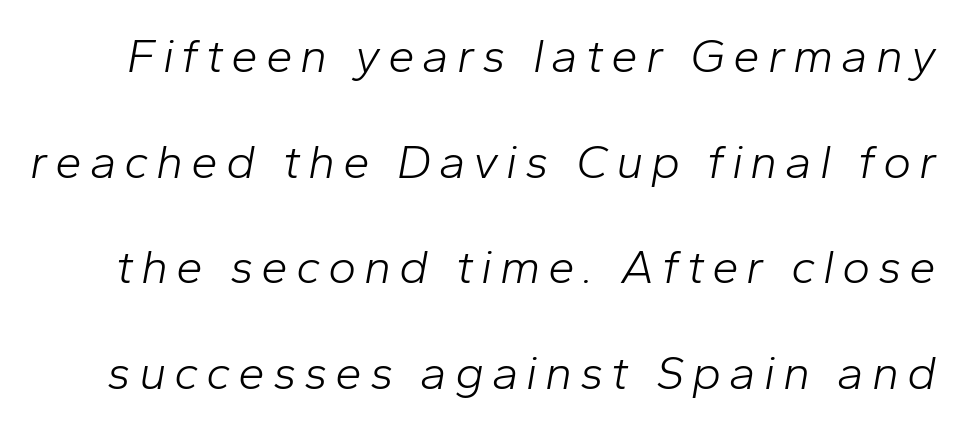
Q: Is the text bold? A: No.
Q: Is the text italic (slanted)? A: Yes, it leans right by about 10 degrees.
Q: Is the text underlined? A: No.
Q: Is the spacing between lines tight, normal or loose? A: Loose.
Q: Width (condensed, normal, or wide)? A: Normal.
Q: Stroke contrast? A: Low.
Q: x-height? A: Medium.
Q: Monospaced? A: No.
